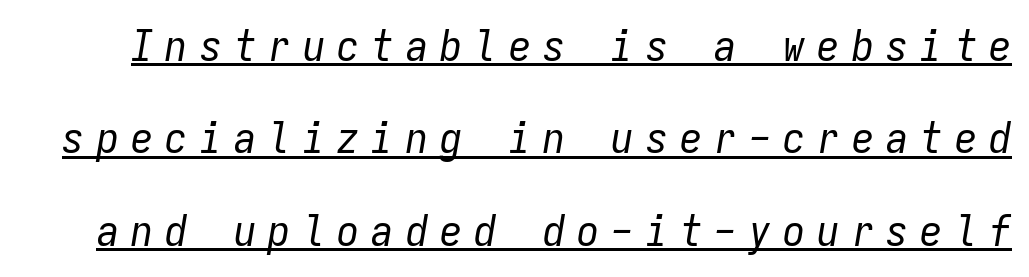
The image shows 44 px regular-weight, condensed type, italic (leaning right), monospaced; set loose line spacing (2.1x), unusually wide letter spacing (+0.28 em), underlined; low stroke contrast and a medium x-height.
